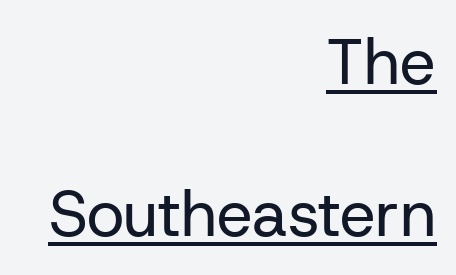
Font category for this specimen: sans-serif. Whoever set this chose breathing room over compactness in the vertical rhythm. The typesetter has applied underlining to the passage shown. Characters remain perfectly vertical along every line. Layout note: lines flush right.
